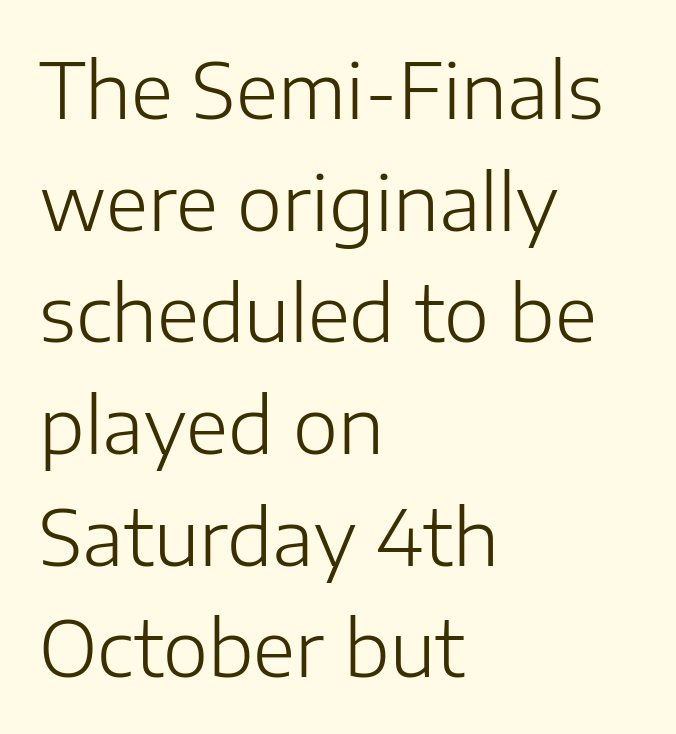
Q: Is the text bold? A: No.
Q: Is the text italic (slanted)? A: No, it is upright.
Q: Is the typeface a serif or a sans-serif typeface? A: Sans-serif.
Q: Is the text underlined? A: No.
Q: How is the paragraph aligned? A: Left-aligned.
Q: Is the spacing between letters normal or unusually wide? A: Normal.
Q: Is the spacing between lines tight, normal or loose? A: Normal.
Q: Width (condensed, normal, or wide)? A: Normal.
Q: Stroke contrast? A: Low.
Q: x-height? A: Medium.
Q: Monospaced? A: No.
